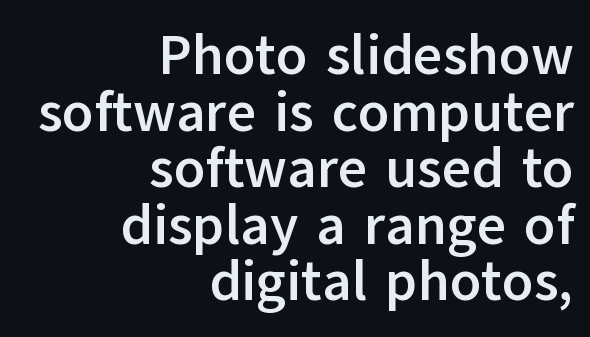
Q: Is the text bold? A: Yes.
Q: Is the text italic (slanted)? A: No, it is upright.
Q: Is the typeface a serif or a sans-serif typeface? A: Sans-serif.
Q: Is the text underlined? A: No.
Q: How is the paragraph aligned? A: Right-aligned.
Q: Is the spacing between letters normal or unusually wide? A: Normal.
Q: Is the spacing between lines tight, normal or loose? A: Tight.
Q: Width (condensed, normal, or wide)? A: Normal.
Q: Stroke contrast? A: Low.
Q: x-height? A: Medium.
Q: Monospaced? A: No.
